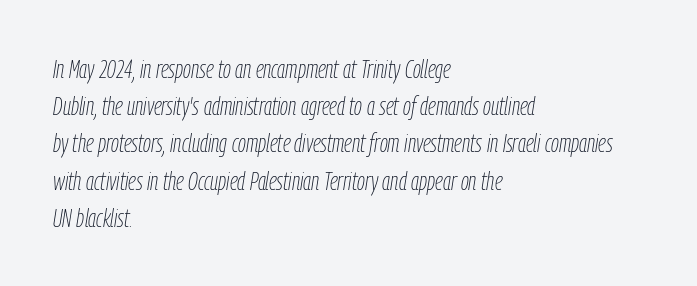
The image shows 25 px text type, italic (leaning right); set left-aligned, normal line spacing (1.49x), normal letter spacing, not underlined.
